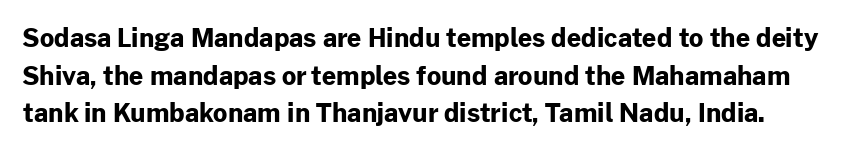
Q: Is the text bold? A: Yes.
Q: Is the text italic (slanted)? A: No, it is upright.
Q: Is the text underlined? A: No.
Q: Is the spacing between letters normal or unusually wide? A: Normal.
Q: Is the spacing between lines tight, normal or loose? A: Normal.
